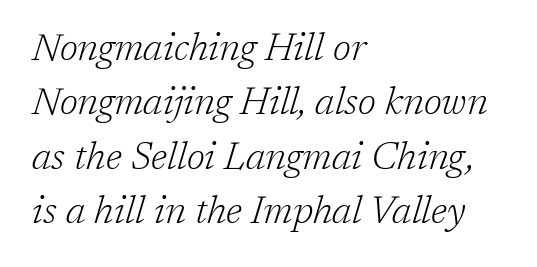
Q: Is the text bold? A: No.
Q: Is the text italic (slanted)? A: Yes, it leans right by about 17 degrees.
Q: Is the typeface a serif or a sans-serif typeface? A: Serif.
Q: Is the text underlined? A: No.
Q: How is the paragraph aligned? A: Left-aligned.
Q: Is the spacing between letters normal or unusually wide? A: Normal.
Q: Is the spacing between lines tight, normal or loose? A: Normal.
Q: Width (condensed, normal, or wide)? A: Normal.
Q: Stroke contrast? A: Low.
Q: x-height? A: Medium.
Q: Monospaced? A: No.
